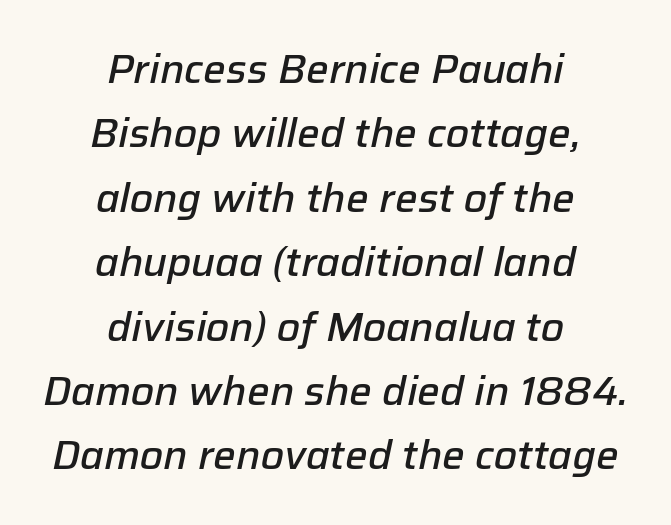
{"italic": "yes", "lean": "right", "slant_degrees": 12, "bold": "semi", "weight": "semibold", "width": "normal", "stroke_contrast": "low", "x_height": "medium", "monospaced": "no", "underline": "no", "align": "center", "line_spacing": "normal", "line_spacing_ratio": 1.61, "letter_spacing": "normal", "letter_spacing_em": 0.0, "glyph_px": 40}
